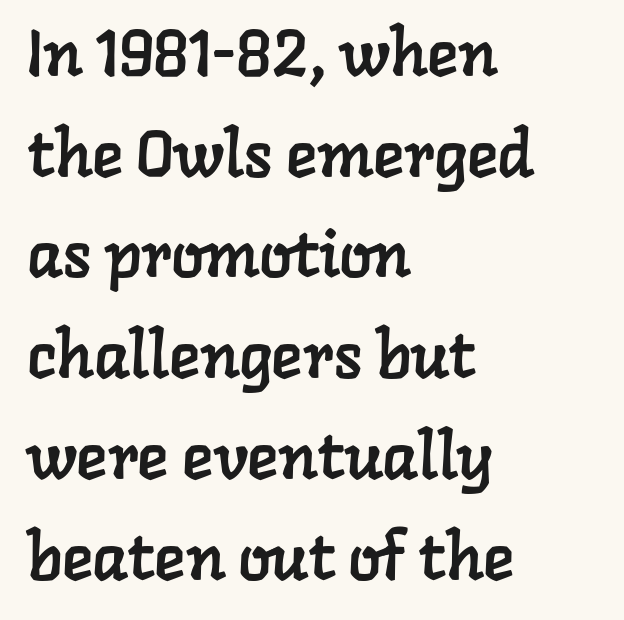
Q: Is the typeface a serif or a sans-serif typeface? A: Serif.
Q: Is the text underlined? A: No.
Q: How is the paragraph aligned? A: Left-aligned.
Q: Is the spacing between letters normal or unusually wide? A: Normal.
Q: Is the spacing between lines tight, normal or loose? A: Normal.
Q: Width (condensed, normal, or wide)? A: Normal.
Q: Stroke contrast? A: Low.
Q: x-height? A: Medium.
Q: Monospaced? A: No.
